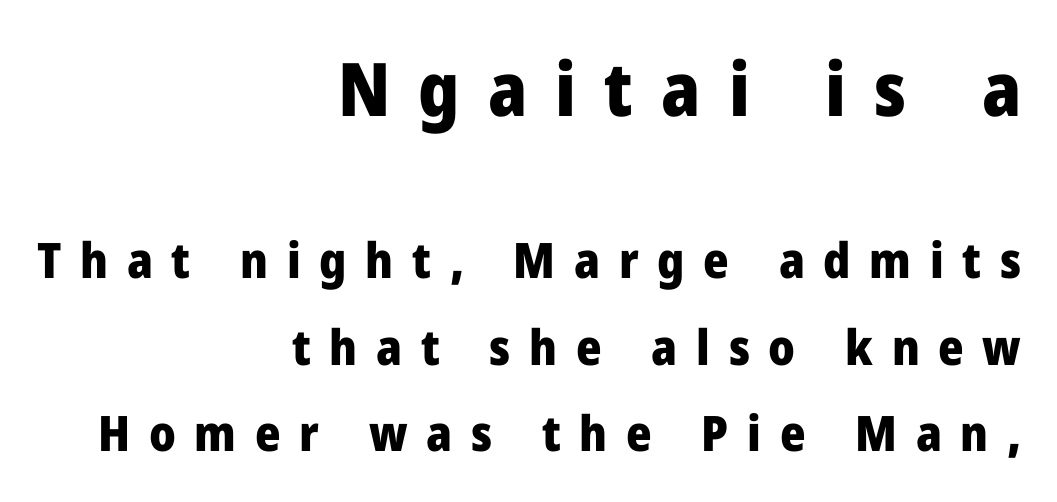
{"serif": "no", "italic": "no", "bold": "yes", "weight": "heavy", "width": "normal", "stroke_contrast": "low", "x_height": "medium", "monospaced": "no", "underline": "no", "align": "right", "line_spacing_ratio": 1.76, "letter_spacing": "wide", "letter_spacing_em": 0.38, "larger_block": "first", "size_ratio": 1.51, "glyph_px": 74}
